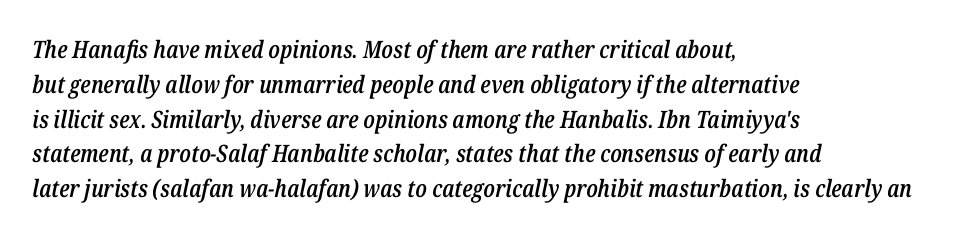
The image shows 24 px text type, italic (leaning right); set left-aligned, normal line spacing (1.45x), normal letter spacing, not underlined.
